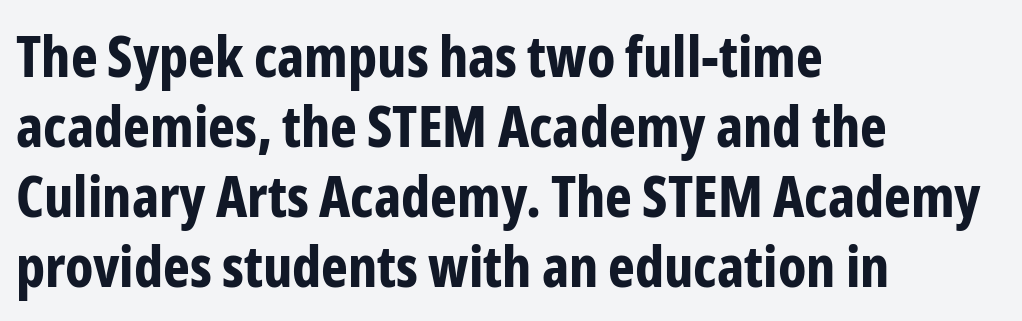
The glyphs have the mass of a bold cut. In terms of posture, this sample is upright. This sample uses plain, unmodified letter spacing. The ragged edge is on the right, which tells us the setting is flush left.
